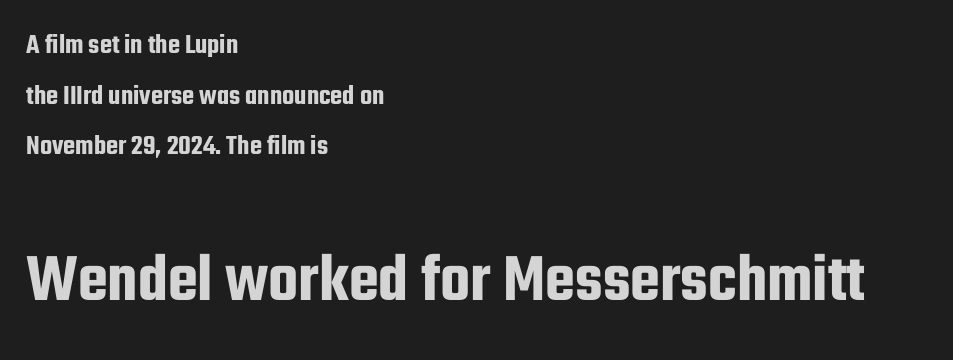
The image shows 69 px condensed sans-serif type, upright; set left-aligned, line spacing 1.81x, normal letter spacing, not underlined; the second (bottom) block is 2.46x larger; low stroke contrast and a medium x-height.
